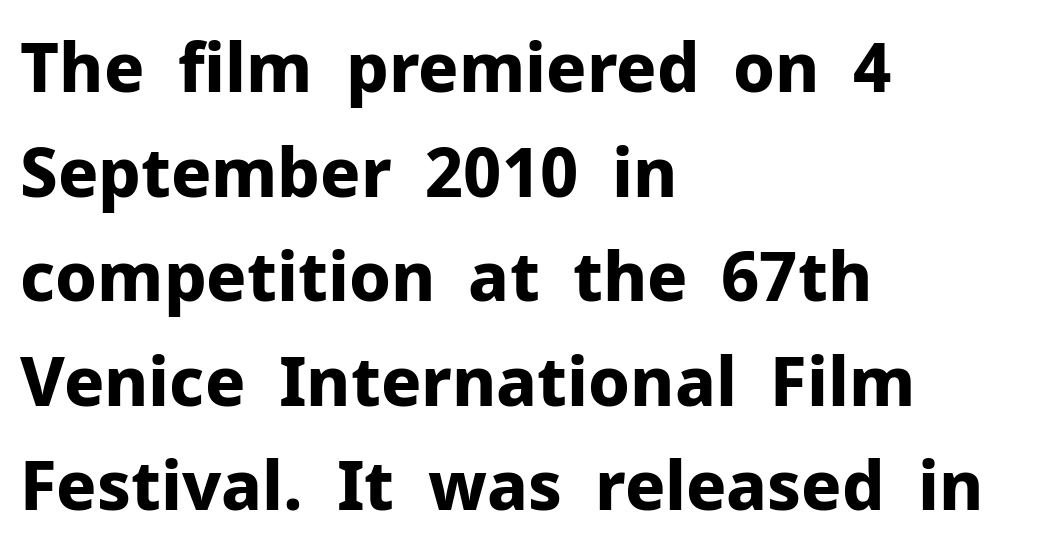
Successive baselines arrive at the customary interval. Words appear dense and cohesive because spacing is normal. Casual observation: everything's shoved over to the left. The baseline area is clear. A typesetter would call this proportional, since set widths differ per character. When letters stand straight like this, we call the style roman or upright.
